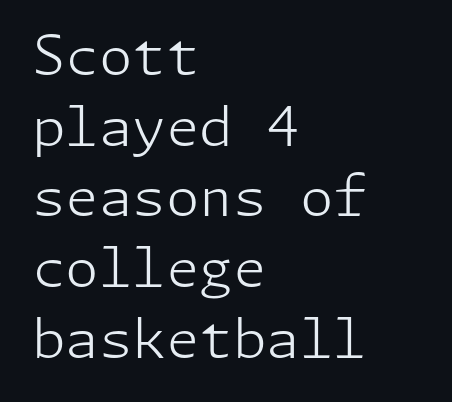
Q: Is the text bold? A: No.
Q: Is the text italic (slanted)? A: No, it is upright.
Q: Is the typeface a serif or a sans-serif typeface? A: Sans-serif.
Q: Is the text underlined? A: No.
Q: How is the paragraph aligned? A: Left-aligned.
Q: Is the spacing between letters normal or unusually wide? A: Normal.
Q: Is the spacing between lines tight, normal or loose? A: Normal.
Q: Width (condensed, normal, or wide)? A: Normal.
Q: Stroke contrast? A: Low.
Q: x-height? A: Medium.
